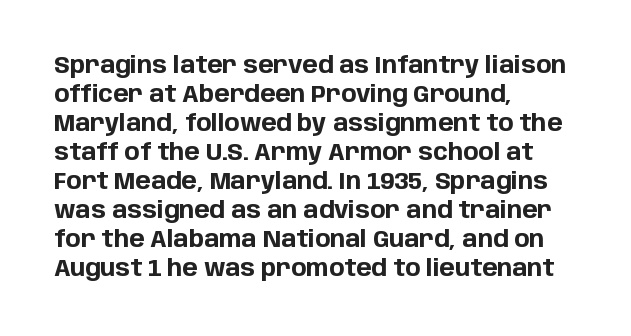
Q: Is the text bold? A: Yes.
Q: Is the text italic (slanted)? A: No, it is upright.
Q: Is the text underlined? A: No.
Q: How is the paragraph aligned? A: Left-aligned.
Q: Is the spacing between letters normal or unusually wide? A: Normal.
Q: Is the spacing between lines tight, normal or loose? A: Normal.
